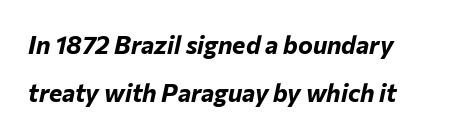
Q: Is the text bold? A: Yes.
Q: Is the text italic (slanted)? A: Yes, it leans right by about 12 degrees.
Q: Is the text underlined? A: No.
Q: How is the paragraph aligned? A: Left-aligned.
Q: Is the spacing between letters normal or unusually wide? A: Normal.
Q: Is the spacing between lines tight, normal or loose? A: Loose.
